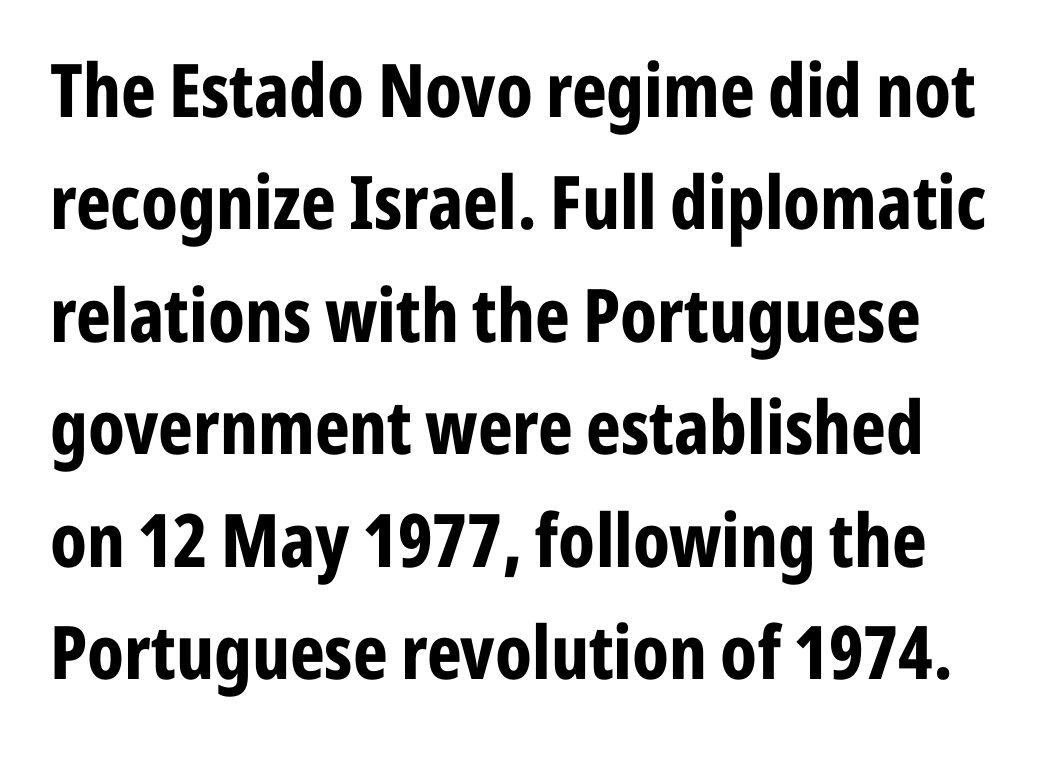
{"serif": "no", "italic": "no", "bold": "yes", "weight": "bold", "width": "condensed", "stroke_contrast": "low", "x_height": "medium", "monospaced": "no", "underline": "no", "line_spacing": "normal", "line_spacing_ratio": 1.52, "letter_spacing": "normal", "letter_spacing_em": 0.0, "glyph_px": 74}
